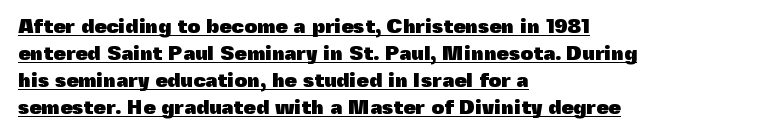
The image shows 20 px bold type, upright; set left-aligned, normal line spacing (1.35x), normal letter spacing, underlined.
